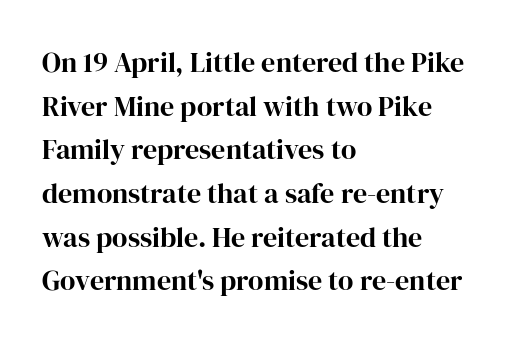
What's the leading like? Ordinary, nothing unusual. Horizontal alignment here is leftward, the default for most running prose. The rendering shows small feet on the letterforms — a serif design. You could not count columns in this text — the font is proportionally spaced. Rule under the text: the space is simply empty.
